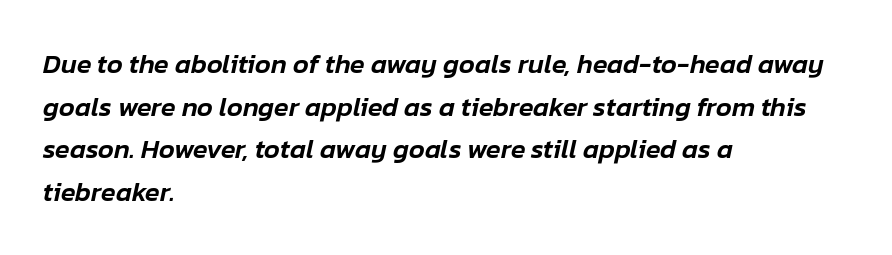
The face used here is rendered with its standard letterfit. Decoration check: the copy has no underline. The paragraph has a hard left edge and a soft right edge. The lines sit at an ordinary, default distance from one another.
